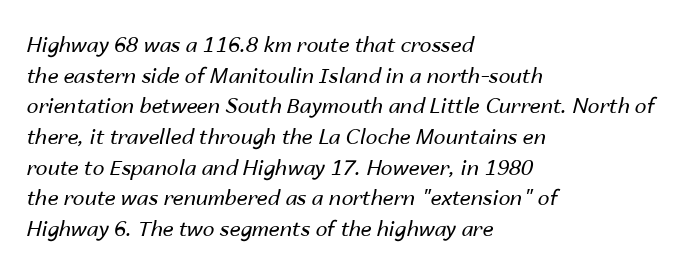
{"italic": "yes", "lean": "right", "slant_degrees": 14, "bold": "no", "underline": "no", "align": "left", "line_spacing": "normal", "line_spacing_ratio": 1.46, "letter_spacing": "normal", "letter_spacing_em": 0.0, "glyph_px": 21}
